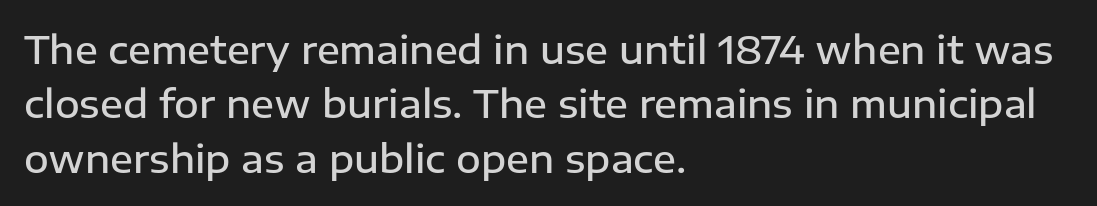
{"serif": "no", "italic": "no", "bold": "semi", "weight": "semibold", "width": "normal", "stroke_contrast": "low", "x_height": "medium", "monospaced": "no", "underline": "no", "align": "left", "line_spacing": "normal", "line_spacing_ratio": 1.43, "letter_spacing": "normal", "letter_spacing_em": 0.0, "glyph_px": 38}
